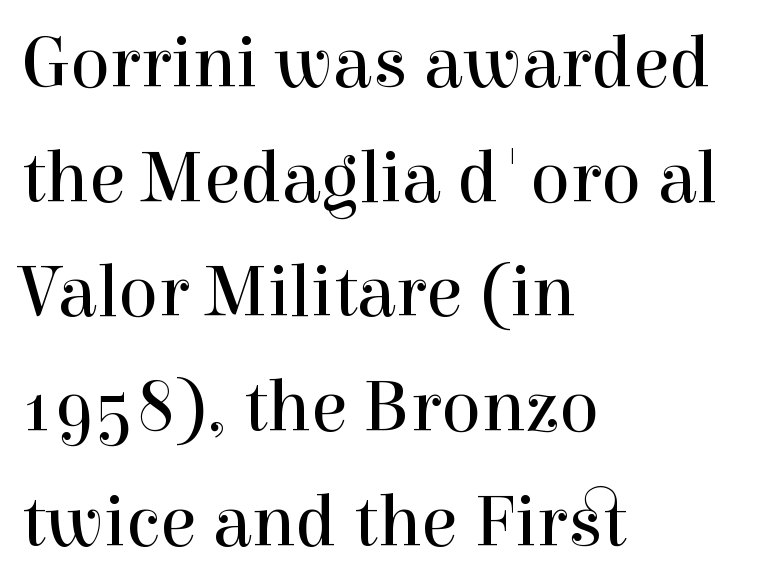
{"serif": "yes", "italic": "no", "bold": "no", "weight": "regular", "width": "normal", "x_height": "medium", "monospaced": "no", "underline": "no", "align": "left", "line_spacing": "normal", "line_spacing_ratio": 1.55, "letter_spacing": "normal", "letter_spacing_em": 0.0, "glyph_px": 74}
